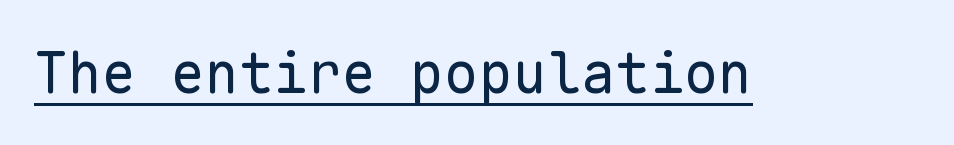
On a weight scale, this lands at 450 or below. This is roman type, the default non-slanted kind. Here the designer chose a console-style face with uniform glyph widths. Observe the ordinary spacing: letters are neighbours, not strangers. I'd call this a sans setting — the letters go barefoot. The lettering is marked with a stroke running underneath it.
